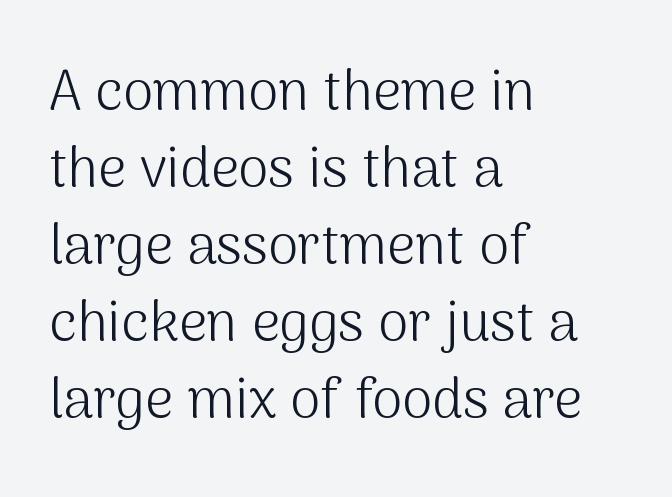
{"serif": "no", "italic": "no", "bold": "no", "weight": "light", "width": "normal", "stroke_contrast": "medium", "x_height": "medium", "monospaced": "no", "underline": "no", "align": "left", "line_spacing": "normal", "line_spacing_ratio": 1.4, "letter_spacing": "normal", "letter_spacing_em": 0.0, "glyph_px": 55}
